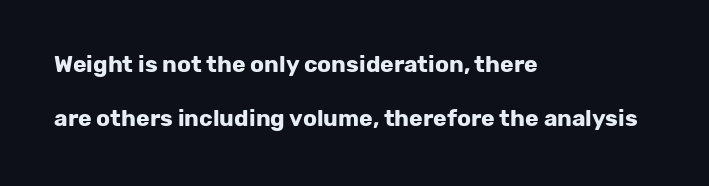
{"italic": "no", "bold": "yes", "underline": "no", "align": "left", "line_spacing": "loose", "line_spacing_ratio": 2.33, "letter_spacing": "normal", "letter_spacing_em": 0.0, "glyph_px": 23}
